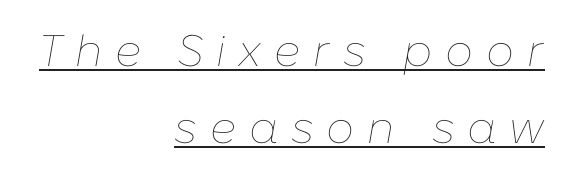
Q: Is the text bold? A: No.
Q: Is the text italic (slanted)? A: Yes, it leans right by about 10 degrees.
Q: Is the text underlined? A: Yes.
Q: How is the paragraph aligned? A: Right-aligned.
Q: Is the spacing between letters normal or unusually wide? A: Unusually wide.
Q: Width (condensed, normal, or wide)? A: Normal.
Q: Stroke contrast? A: Low.
Q: x-height? A: Medium.
Q: Monospaced? A: No.
